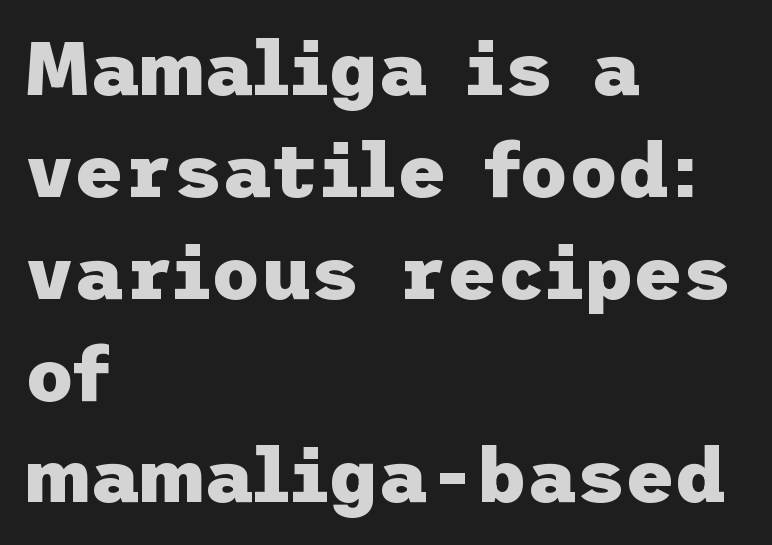
Q: Is the text bold? A: Yes.
Q: Is the text italic (slanted)? A: No, it is upright.
Q: Is the typeface a serif or a sans-serif typeface? A: Sans-serif.
Q: Is the text underlined? A: No.
Q: How is the paragraph aligned? A: Left-aligned.
Q: Is the spacing between letters normal or unusually wide? A: Normal.
Q: Is the spacing between lines tight, normal or loose? A: Normal.
Q: Width (condensed, normal, or wide)? A: Normal.
Q: Stroke contrast? A: Low.
Q: x-height? A: Medium.
